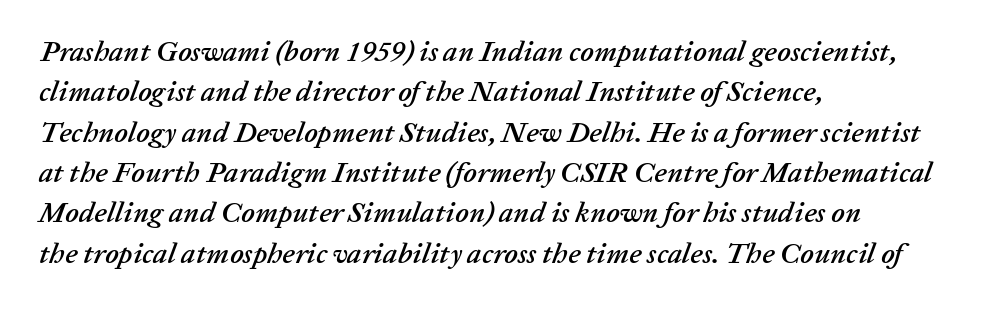
{"italic": "yes", "lean": "right", "slant_degrees": 20, "width": "normal", "stroke_contrast": "low", "x_height": "medium", "monospaced": "no", "underline": "no", "align": "left", "line_spacing": "normal", "line_spacing_ratio": 1.39, "letter_spacing": "normal", "letter_spacing_em": 0.0, "glyph_px": 29}
